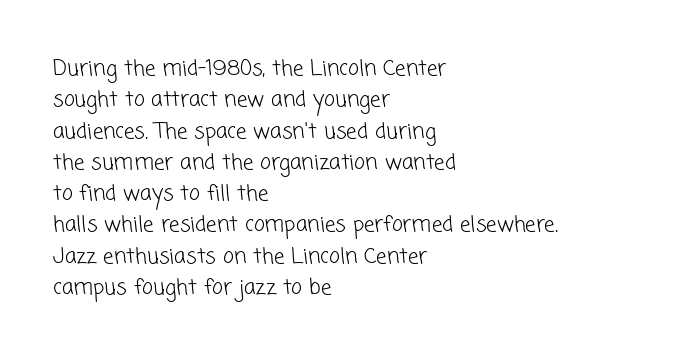
Horizontally, the lines are justified to the leading edge only. The space directly below the letters is spotless. There is no visible air inserted between adjacent glyphs. The face looks like a standard text weight, possibly lighter.
